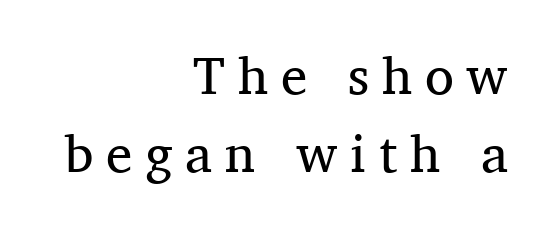
The image shows 53 px regular-weight serif type, upright; set right-aligned, normal line spacing (1.48x), unusually wide letter spacing (+0.24 em), not underlined; medium stroke contrast and a medium x-height.
